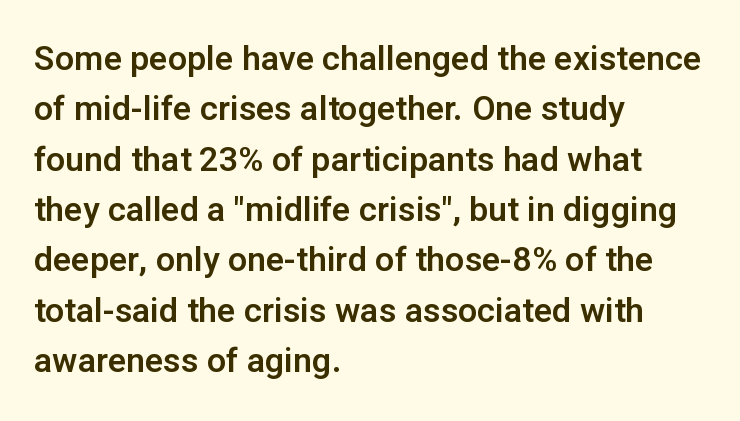
The glyphs in this specimen are sans serif. These lines stack with their left ends in a neat column. Clear beneath every line of the passage. This is roman type, the default non-slanted kind.
